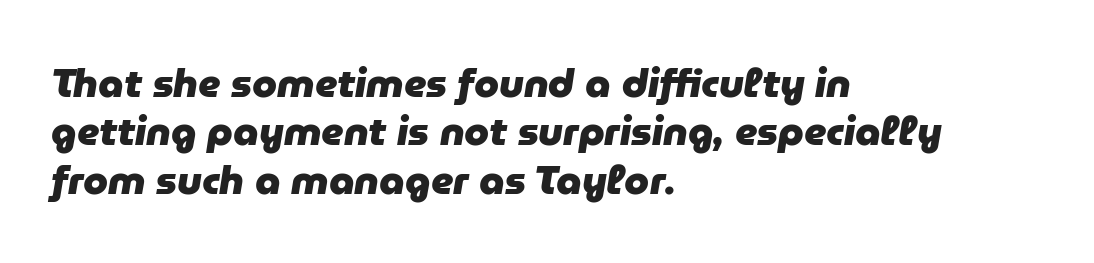
Visually the block forms a straight wall on the left and a jagged coastline on the right. The letters are slanted; this is an italic face. The area under the type is left untouched. What weight is shown? A full bold with thick strokes.
